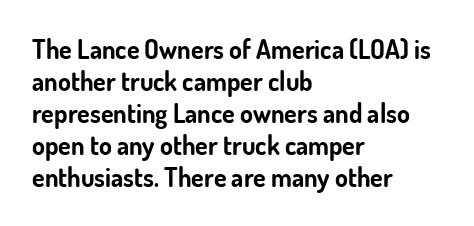
Q: Is the text bold? A: Yes.
Q: Is the text italic (slanted)? A: No, it is upright.
Q: Is the text underlined? A: No.
Q: How is the paragraph aligned? A: Left-aligned.
Q: Is the spacing between letters normal or unusually wide? A: Normal.
